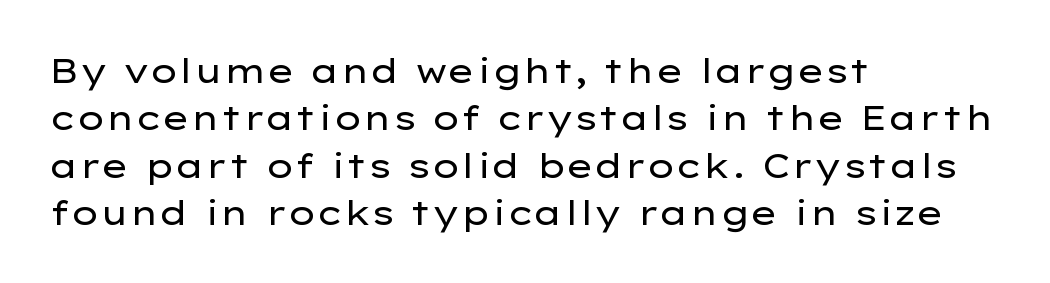
The image shows 34 px regular-weight, wide sans-serif type, upright; set left-aligned, normal line spacing (1.39x), normal letter spacing, not underlined; low stroke contrast and a medium x-height.
